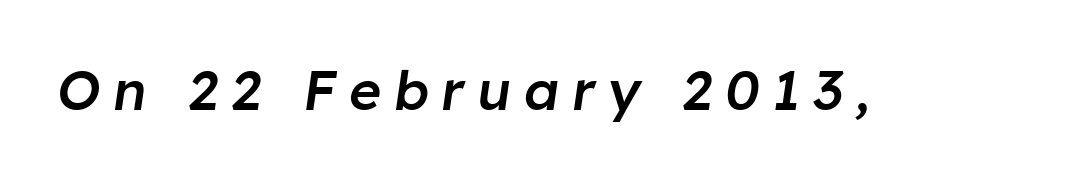
The image shows 55 px semibold type, italic (leaning right); set unusually wide letter spacing (+0.23 em), not underlined; low stroke contrast and a medium x-height.
